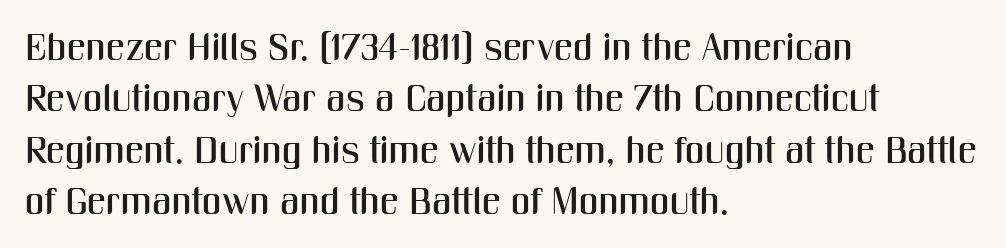
Q: Is the text italic (slanted)? A: No, it is upright.
Q: Is the typeface a serif or a sans-serif typeface? A: Sans-serif.
Q: Is the text underlined? A: No.
Q: How is the paragraph aligned? A: Left-aligned.
Q: Is the spacing between letters normal or unusually wide? A: Normal.
Q: Is the spacing between lines tight, normal or loose? A: Normal.
Q: Width (condensed, normal, or wide)? A: Condensed.
Q: Stroke contrast? A: Medium.
Q: x-height? A: Medium.
Q: Monospaced? A: No.
